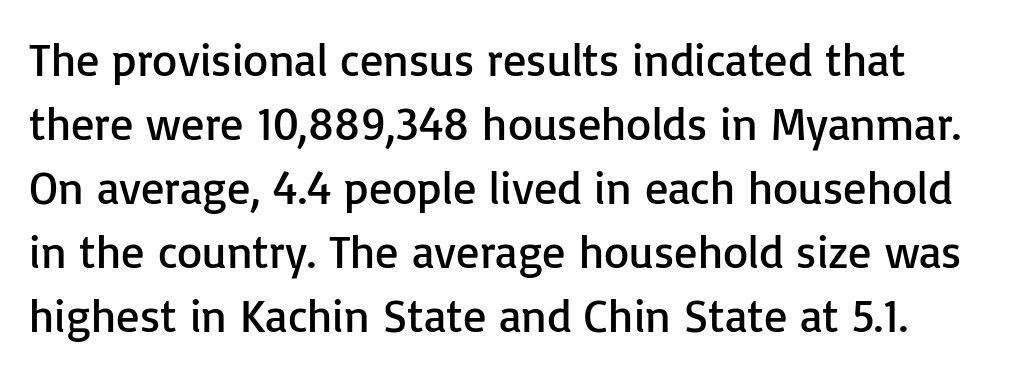
{"serif": "no", "italic": "no", "bold": "no", "weight": "regular", "width": "normal", "stroke_contrast": "low", "x_height": "medium", "monospaced": "no", "underline": "no", "line_spacing": "normal", "line_spacing_ratio": 1.39, "letter_spacing": "normal", "letter_spacing_em": 0.0, "glyph_px": 46}
